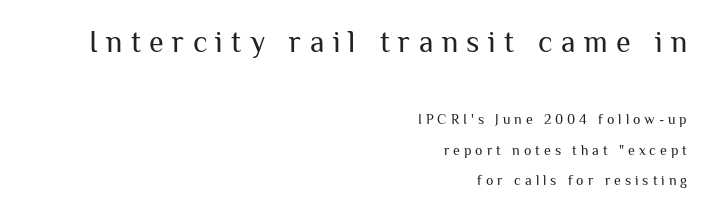
The image shows 30 px regular-weight sans-serif type, upright; set right-aligned, loose line spacing (2.15x), unusually wide letter spacing (+0.28 em), not underlined; the first (top) block is 2.14x larger; medium stroke contrast and a medium x-height.
